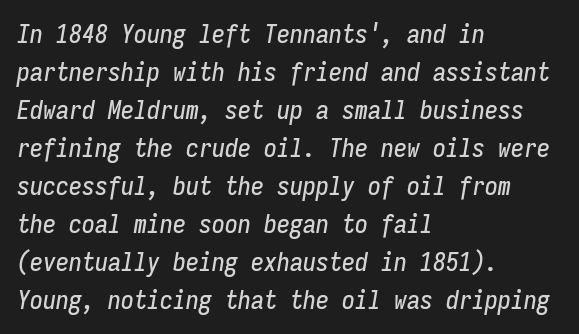
Compared with typical body copy, the letter spacing here is the same. The lettering tilts uniformly, giving the passage an italic look. The paragraph has a hard left edge and a soft right edge. The space beneath each line is pristine and unruled. Regarding leading, the lines here are spaced in the standard way.
